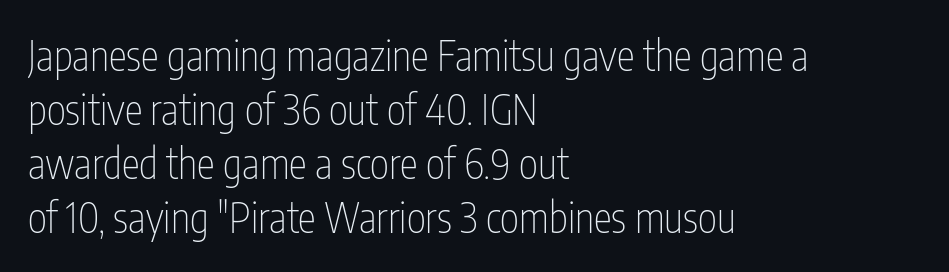
Q: Is the text bold? A: No.
Q: Is the text italic (slanted)? A: No, it is upright.
Q: Is the typeface a serif or a sans-serif typeface? A: Sans-serif.
Q: Is the text underlined? A: No.
Q: How is the paragraph aligned? A: Left-aligned.
Q: Is the spacing between letters normal or unusually wide? A: Normal.
Q: Is the spacing between lines tight, normal or loose? A: Normal.
Q: Width (condensed, normal, or wide)? A: Condensed.
Q: Stroke contrast? A: Low.
Q: x-height? A: Medium.
Q: Monospaced? A: No.
